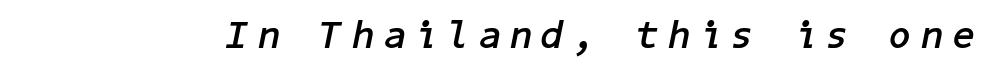
{"italic": "yes", "lean": "right", "slant_degrees": 11, "bold": "yes", "weight": "semibold", "width": "normal", "stroke_contrast": "low", "x_height": "medium", "underline": "no", "letter_spacing": "wide", "letter_spacing_em": 0.26, "glyph_px": 39}
